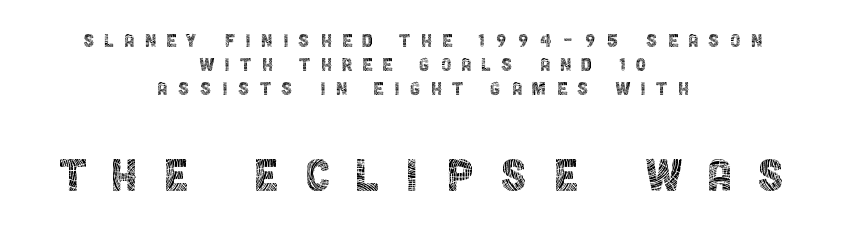
Q: Is the text bold? A: No.
Q: Is the text italic (slanted)? A: No, it is upright.
Q: Is the typeface a serif or a sans-serif typeface? A: Sans-serif.
Q: Is the text underlined? A: No.
Q: How is the paragraph aligned? A: Centered.
Q: Is the spacing between letters normal or unusually wide? A: Unusually wide.
Q: Is the spacing between lines tight, normal or loose? A: Tight.
Q: Which block of text is set in a larger size, the first (top) or the second (bottom)? A: The second (bottom) one.
Q: Width (condensed, normal, or wide)? A: Condensed.
Q: x-height? A: Large.
Q: Monospaced? A: No.
